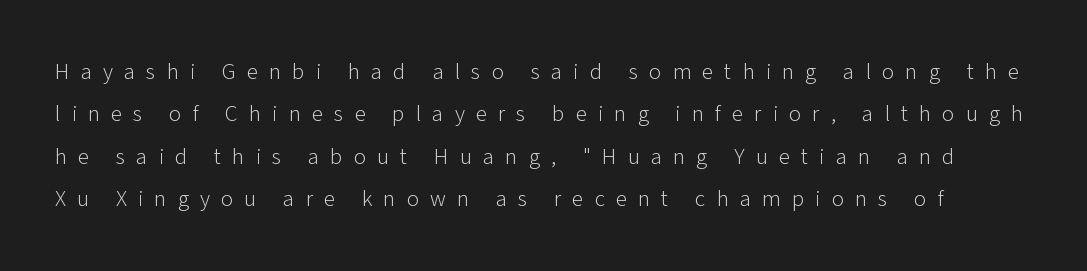
Posture: upright roman. The tracking jumps out immediately: characters are airy and widely separated. The zone under the glyphs is completely vacant. Weight: not bold — regular or lighter.
